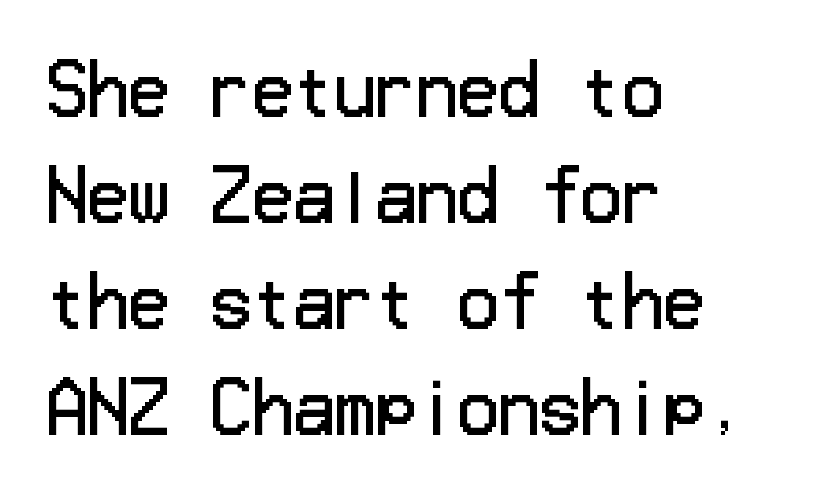
Q: Is the text bold? A: No.
Q: Is the text italic (slanted)? A: No, it is upright.
Q: Is the typeface a serif or a sans-serif typeface? A: Sans-serif.
Q: Is the text underlined? A: No.
Q: How is the paragraph aligned? A: Left-aligned.
Q: Is the spacing between letters normal or unusually wide? A: Normal.
Q: Is the spacing between lines tight, normal or loose? A: Normal.
Q: Width (condensed, normal, or wide)? A: Normal.
Q: Stroke contrast? A: Low.
Q: x-height? A: Medium.
